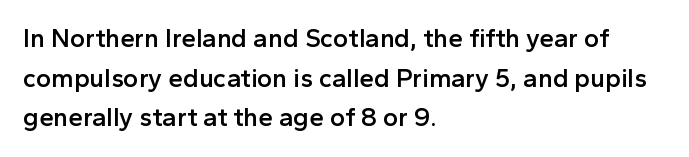
Q: Is the text bold? A: Semi-bold.
Q: Is the text italic (slanted)? A: No, it is upright.
Q: Is the text underlined? A: No.
Q: How is the paragraph aligned? A: Left-aligned.
Q: Is the spacing between letters normal or unusually wide? A: Normal.
Q: Is the spacing between lines tight, normal or loose? A: Normal.
